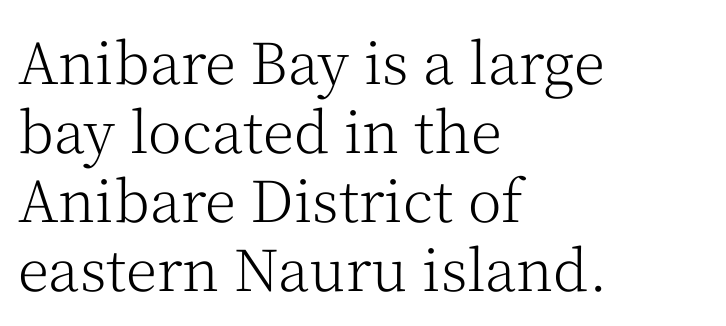
The image shows 57 px light serif type, upright; set left-aligned, line spacing 1.21x, normal letter spacing, not underlined; medium stroke contrast and a medium x-height.
